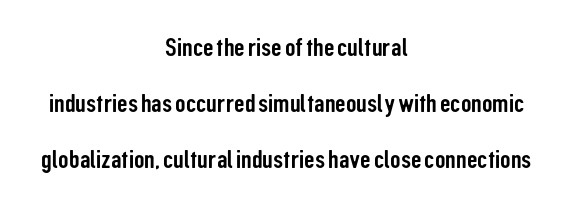
{"italic": "no", "underline": "no", "align": "center", "line_spacing": "loose", "line_spacing_ratio": 2.15, "letter_spacing": "normal", "letter_spacing_em": 0.0, "glyph_px": 26}
